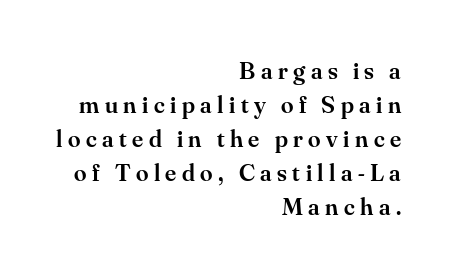
Q: Is the text bold? A: Semi-bold.
Q: Is the text italic (slanted)? A: No, it is upright.
Q: Is the text underlined? A: No.
Q: How is the paragraph aligned? A: Right-aligned.
Q: Is the spacing between letters normal or unusually wide? A: Unusually wide.
Q: Is the spacing between lines tight, normal or loose? A: Normal.
